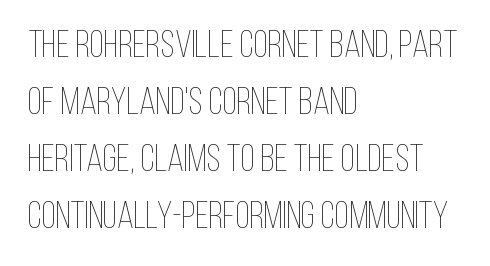
Leading matches the norm, producing a regular column. Stroke mass is kept to a normal reading level or below. The text block is weighted toward the left margin, trailing off unevenly rightward. The string is rendered with underlining switched off. Students, note that the glyphs here touch the page at normal intervals.
